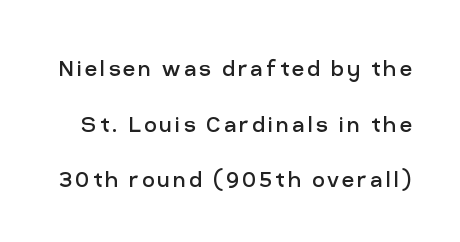
The image shows 27 px text type, upright; set loose line spacing (2.06x), not underlined.
